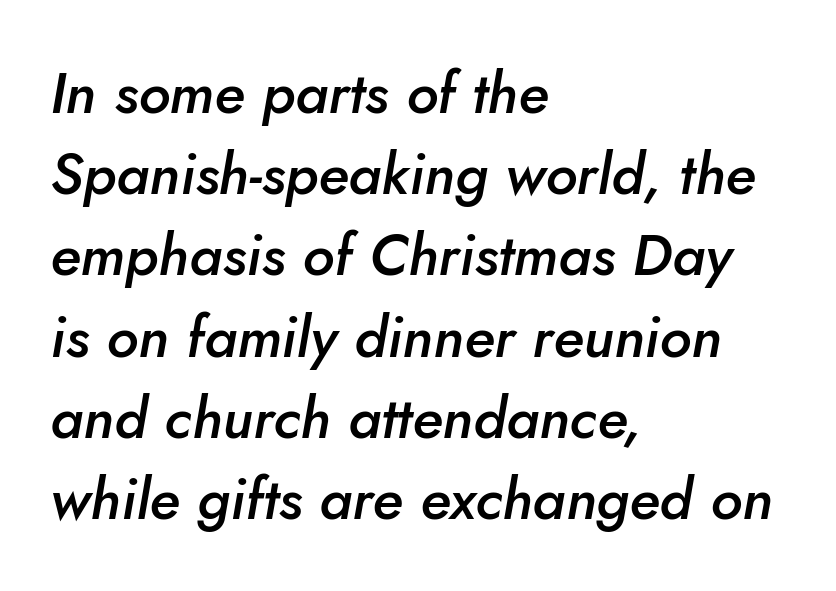
The image shows 58 px semibold type, italic (leaning right); set left-aligned, normal line spacing (1.4x), normal letter spacing, not underlined; low stroke contrast and a small x-height.
